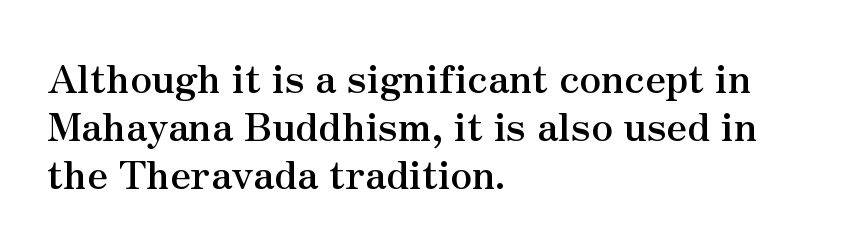
Q: Is the text bold? A: Yes.
Q: Is the text italic (slanted)? A: No, it is upright.
Q: Is the typeface a serif or a sans-serif typeface? A: Serif.
Q: Is the text underlined? A: No.
Q: How is the paragraph aligned? A: Left-aligned.
Q: Is the spacing between letters normal or unusually wide? A: Normal.
Q: Width (condensed, normal, or wide)? A: Normal.
Q: Stroke contrast? A: Medium.
Q: x-height? A: Small.
Q: Monospaced? A: No.
